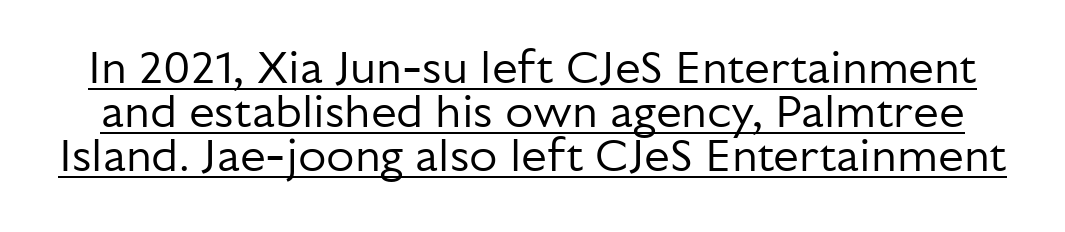
The image shows 46 px regular-weight sans-serif type, upright; set tight line spacing (0.96x), normal letter spacing, underlined; low stroke contrast and a medium x-height.
